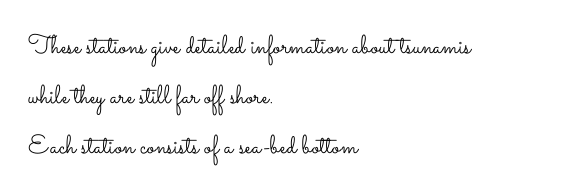
Q: Is the text bold? A: No.
Q: Is the text italic (slanted)? A: Yes.
Q: Is the text underlined? A: No.
Q: How is the paragraph aligned? A: Left-aligned.
Q: Is the spacing between letters normal or unusually wide? A: Normal.
Q: Is the spacing between lines tight, normal or loose? A: Loose.
